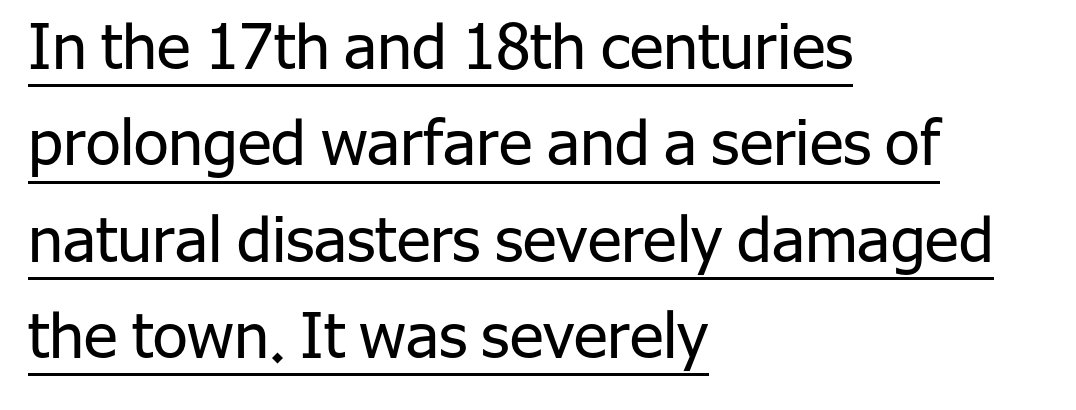
Glance below the letters and you will spot a drawn line. Here the designer chose a conventional face with non-uniform glyph widths. Casual observation: everything's shoved over to the left. Nope, no serifs anywhere on these letters. Nothing heavy about these letters — not bold at all. Leading matches the norm, producing a regular column.
